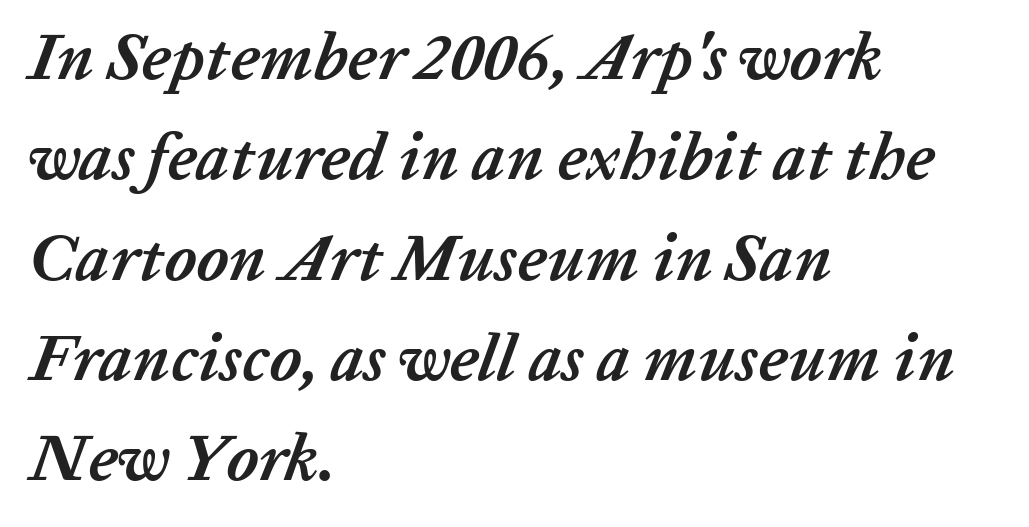
The lines sit at an ordinary, default distance from one another. Inter-character spacing is left at the font's built-in metrics. The strokes are fattened all the way to bold. Italic? Definitely — the glyphs are oblique. Glance below the letters and you will spot only blank space. Looks like regular typesetting: each glyph gets only the width it needs.
